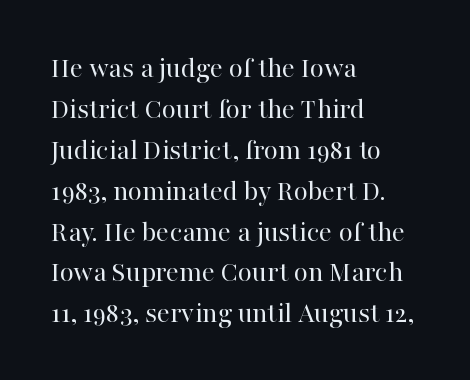
Q: Is the text bold? A: No.
Q: Is the text italic (slanted)? A: No, it is upright.
Q: Is the typeface a serif or a sans-serif typeface? A: Serif.
Q: Is the text underlined? A: No.
Q: How is the paragraph aligned? A: Left-aligned.
Q: Is the spacing between letters normal or unusually wide? A: Normal.
Q: Is the spacing between lines tight, normal or loose? A: Normal.
Q: Width (condensed, normal, or wide)? A: Normal.
Q: Stroke contrast? A: High.
Q: x-height? A: Medium.
Q: Monospaced? A: No.
